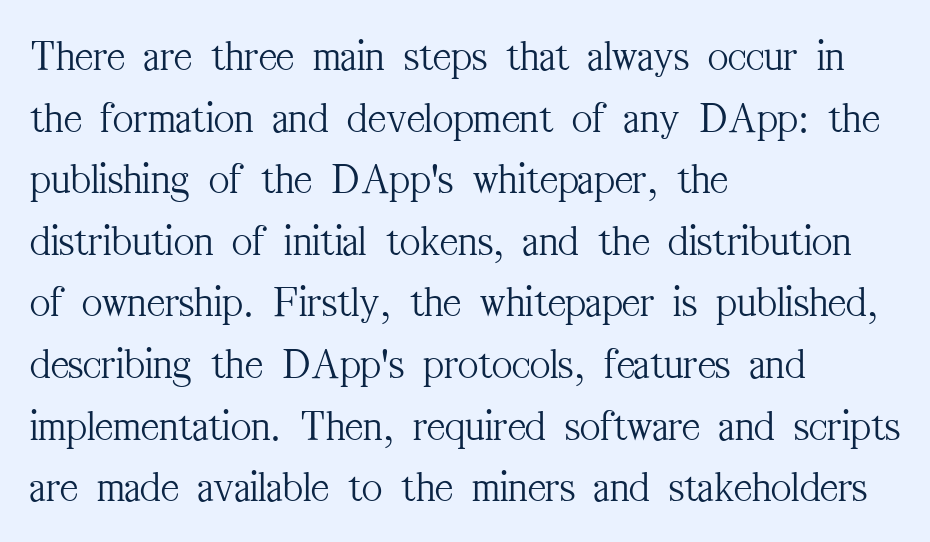
{"serif": "yes", "italic": "no", "bold": "no", "weight": "light", "width": "condensed", "stroke_contrast": "medium", "x_height": "medium", "monospaced": "no", "underline": "no", "align": "left", "line_spacing": "normal", "line_spacing_ratio": 1.4, "letter_spacing": "normal", "letter_spacing_em": 0.0, "glyph_px": 44}
